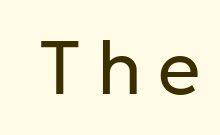
These lines are rendered in a variable-pitch font. You could only call the tracking loose — the letters float apart. Check under the words: just untouched page. The typeface has the unassuming heft of standard copy or less. Every character sits straight up, as roman type does. Stroke terminals: plain, sans-serif.
